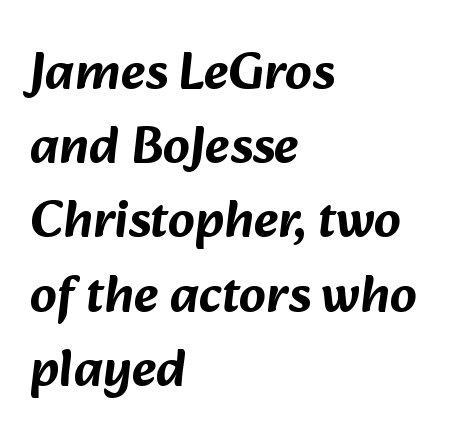
The image shows 53 px sans-serif type; set left-aligned, normal line spacing (1.4x), normal letter spacing, not underlined; low stroke contrast and a medium x-height.
